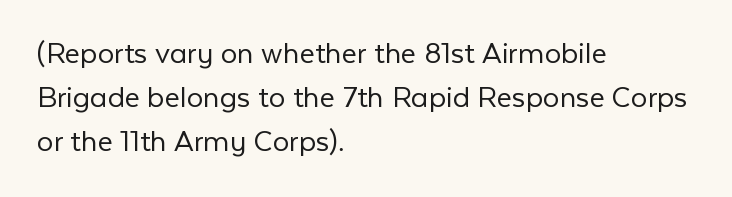
Q: Is the text bold? A: No.
Q: Is the text italic (slanted)? A: No, it is upright.
Q: Is the typeface a serif or a sans-serif typeface? A: Sans-serif.
Q: Is the text underlined? A: No.
Q: How is the paragraph aligned? A: Left-aligned.
Q: Is the spacing between letters normal or unusually wide? A: Normal.
Q: Is the spacing between lines tight, normal or loose? A: Normal.
Q: Width (condensed, normal, or wide)? A: Normal.
Q: Stroke contrast? A: Low.
Q: x-height? A: Medium.
Q: Monospaced? A: No.
